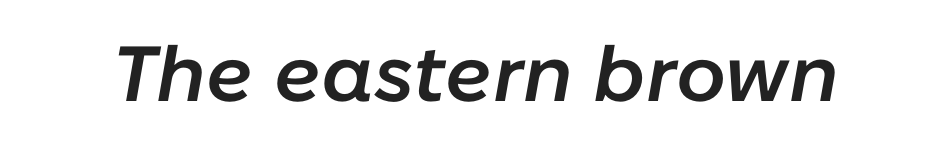
The image shows 78 px semibold type, italic (leaning right); set normal letter spacing, not underlined; low stroke contrast and a medium x-height.
